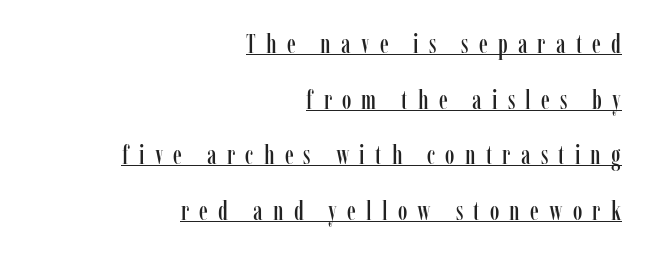
{"italic": "no", "underline": "yes", "align": "right", "line_spacing": "loose", "line_spacing_ratio": 2.06, "letter_spacing": "wide", "letter_spacing_em": 0.38, "glyph_px": 27}
